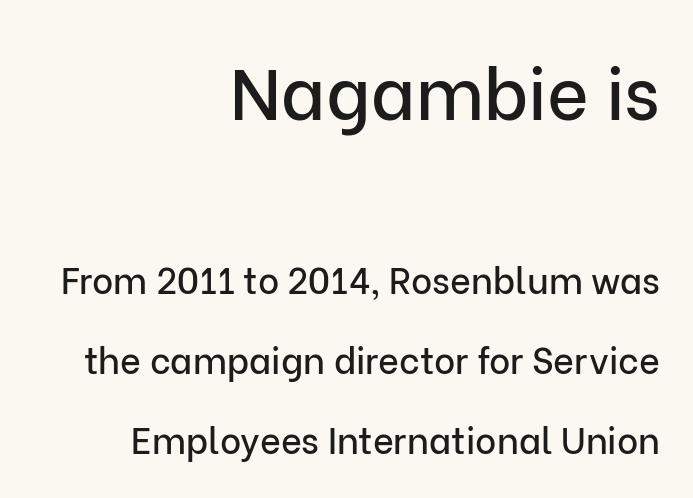
{"serif": "no", "italic": "no", "width": "normal", "stroke_contrast": "low", "x_height": "medium", "monospaced": "no", "underline": "no", "align": "right", "line_spacing": "loose", "line_spacing_ratio": 2.22, "letter_spacing": "normal", "letter_spacing_em": 0.0, "larger_block": "first", "size_ratio": 2.0, "glyph_px": 72}
